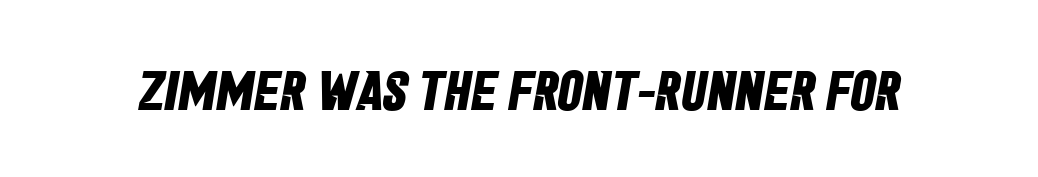
Glyph-to-glyph distance matches everyday printed text. The letters advance in unequal steps, a hallmark of proportional type. Honestly, there is no underline to notice here at all. You can tell from the bare stems that sans-serif type was used. Caption: bold face, heavy strokes.
